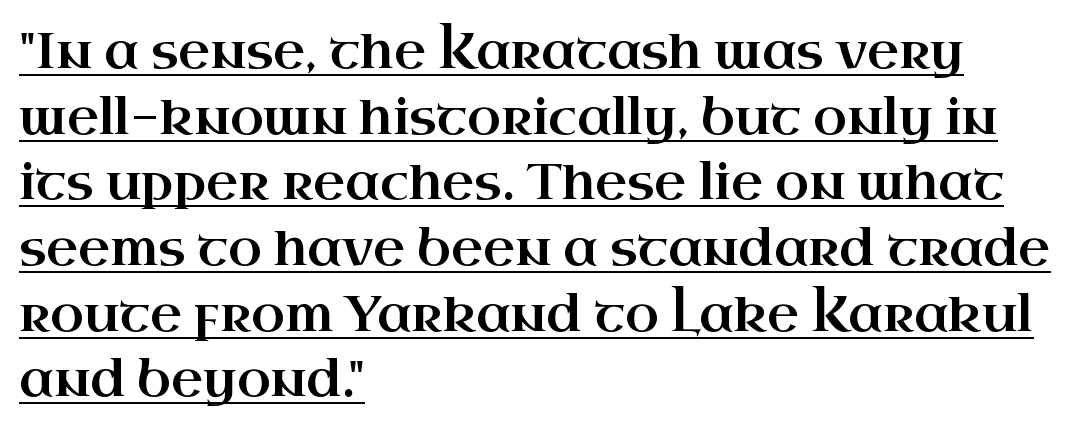
The image shows 49 px wide serif type, upright; set left-aligned, normal line spacing (1.34x), normal letter spacing, underlined; high stroke contrast and a small x-height.
